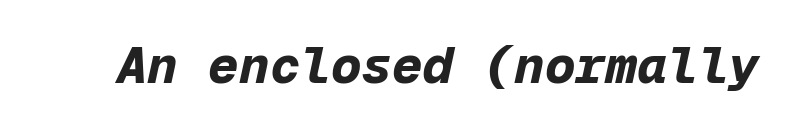
The image shows 51 px bold type, italic (leaning right), monospaced; set normal letter spacing, not underlined; low stroke contrast and a medium x-height.
